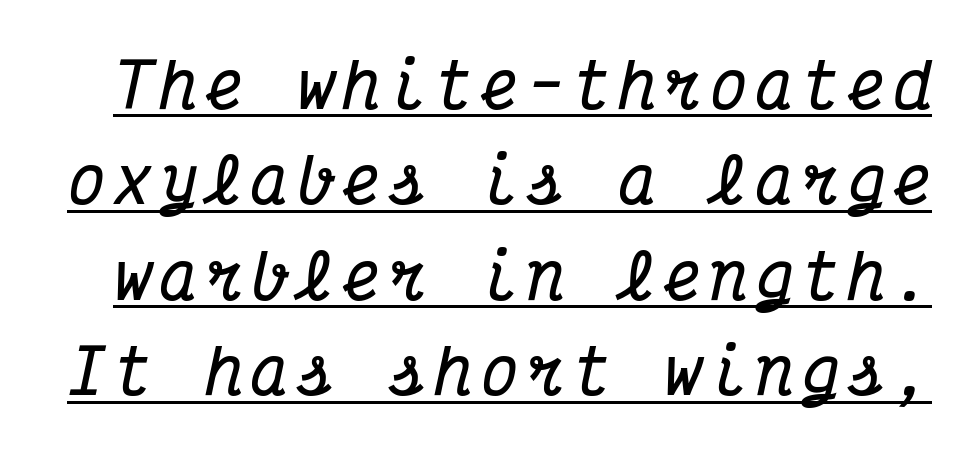
The image shows 62 px bold, condensed serif type, italic (leaning right), monospaced; set normal line spacing (1.54x), underlined; medium stroke contrast and a medium x-height.
